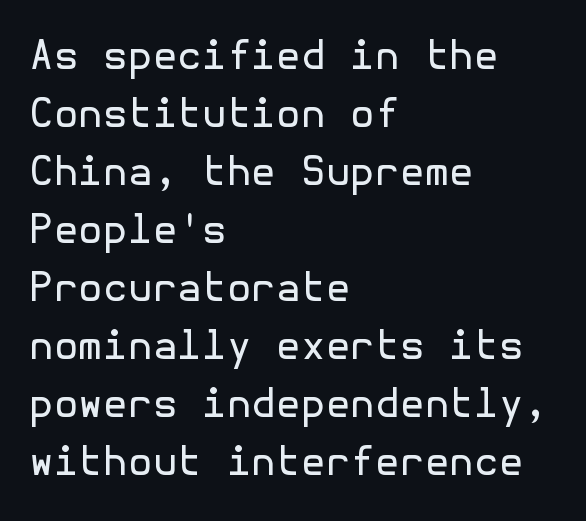
{"serif": "no", "italic": "no", "bold": "no", "weight": "regular", "width": "normal", "x_height": "medium", "underline": "no", "align": "left", "line_spacing": "normal", "line_spacing_ratio": 1.45, "letter_spacing": "normal", "letter_spacing_em": 0.0, "glyph_px": 40}
